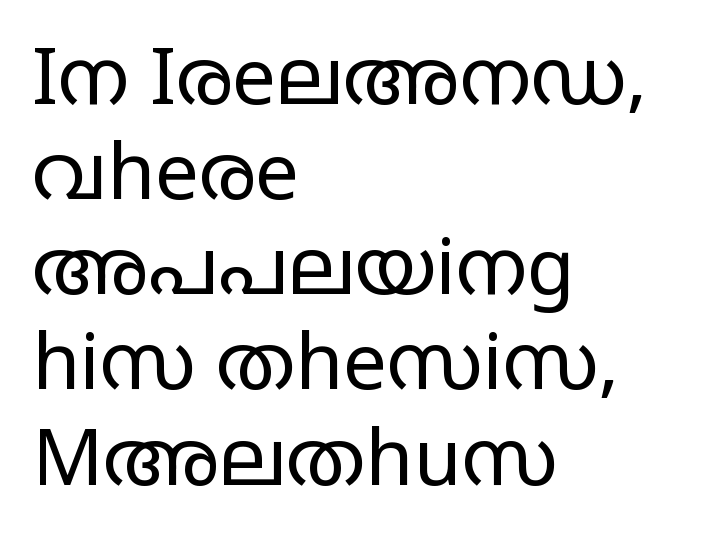
{"serif": "no", "italic": "no", "bold": "no", "weight": "regular", "width": "wide", "stroke_contrast": "low", "x_height": "large", "monospaced": "no", "underline": "no", "align": "left", "line_spacing_ratio": 1.22, "letter_spacing": "normal", "letter_spacing_em": 0.0, "glyph_px": 78}
